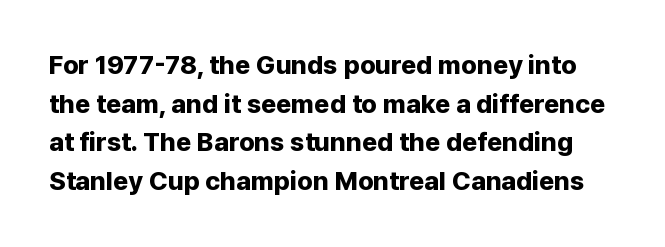
The rows are spaced the way most documents space them. In terms of letterspacing, this is plain default setting. Ascenders rise straight up at ninety degrees. The baseline area is clear. Typographic density is high because the face is bold.
